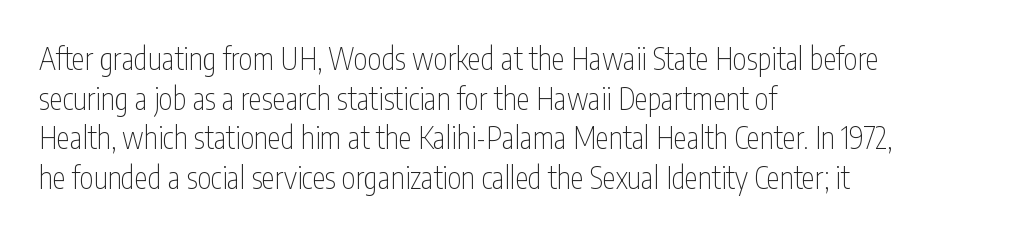
The image shows 30 px thin, condensed sans-serif type, upright; set left-aligned, normal line spacing (1.32x), normal letter spacing, not underlined; low stroke contrast and a medium x-height.
